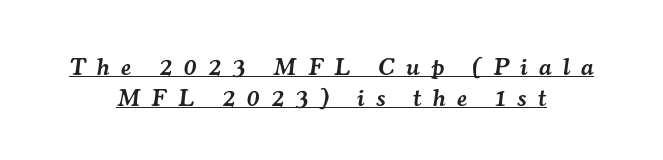
{"italic": "yes", "lean": "right", "slant_degrees": 7, "bold": "semi", "underline": "yes", "align": "center", "line_spacing_ratio": 1.24, "letter_spacing": "wide", "letter_spacing_em": 0.45, "glyph_px": 25}
